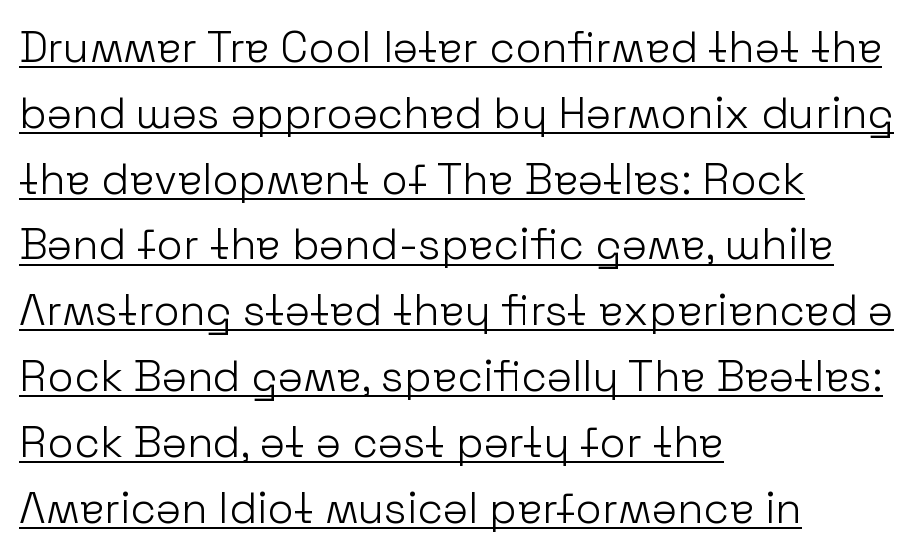
Is there much room between lines? A standard amount, neither cramped nor airy. Observe the ordinary spacing: letters are neighbours, not strangers. Proportional: the letters do not fall into vertical columns. Stroke terminals: plain, sans-serif. A classic flush-left, rag-right setting is used for this passage.
